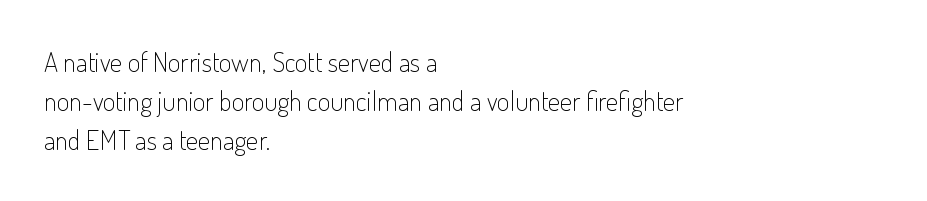
The image shows 27 px text type, upright; set left-aligned, normal line spacing (1.44x), normal letter spacing, not underlined.
